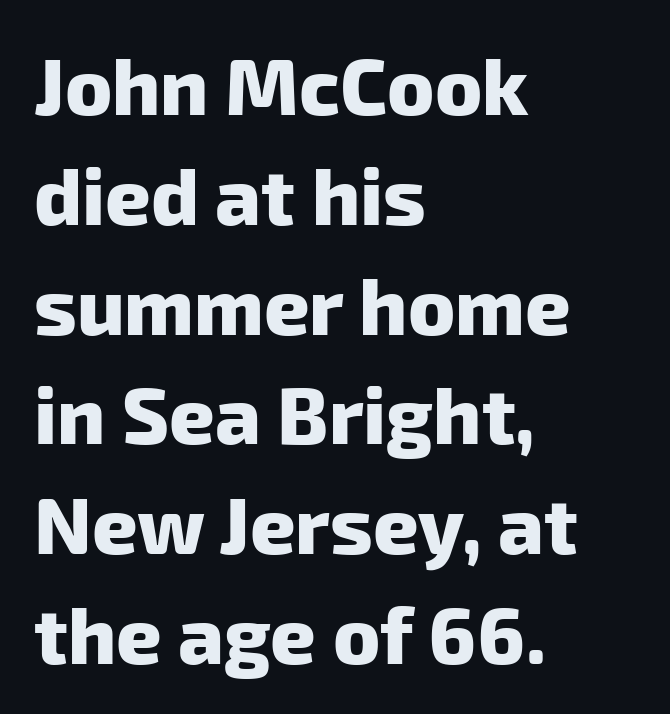
Q: Is the text bold? A: Yes.
Q: Is the typeface a serif or a sans-serif typeface? A: Sans-serif.
Q: Is the text underlined? A: No.
Q: How is the paragraph aligned? A: Left-aligned.
Q: Is the spacing between letters normal or unusually wide? A: Normal.
Q: Is the spacing between lines tight, normal or loose? A: Normal.
Q: Width (condensed, normal, or wide)? A: Normal.
Q: Stroke contrast? A: Low.
Q: x-height? A: Medium.
Q: Monospaced? A: No.
